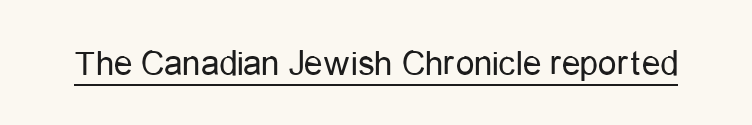
Q: Is the text bold? A: No.
Q: Is the text italic (slanted)? A: No, it is upright.
Q: Is the typeface a serif or a sans-serif typeface? A: Sans-serif.
Q: Is the text underlined? A: Yes.
Q: Is the spacing between letters normal or unusually wide? A: Normal.
Q: Width (condensed, normal, or wide)? A: Condensed.
Q: Stroke contrast? A: Low.
Q: x-height? A: Medium.
Q: Monospaced? A: No.
